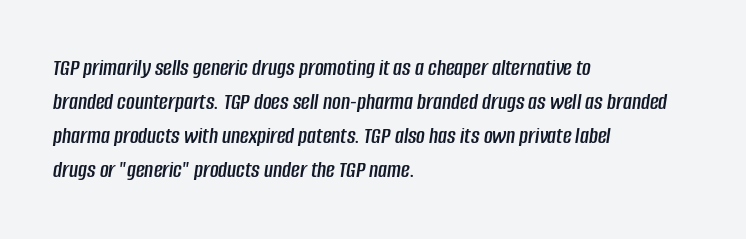
Q: Is the text italic (slanted)? A: Yes, it leans right by about 8 degrees.
Q: Is the text underlined? A: No.
Q: How is the paragraph aligned? A: Left-aligned.
Q: Is the spacing between letters normal or unusually wide? A: Normal.
Q: Is the spacing between lines tight, normal or loose? A: Normal.
